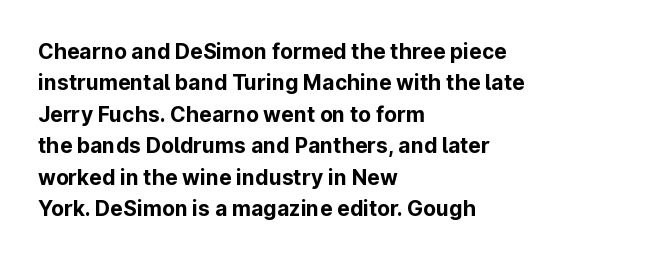
{"italic": "no", "bold": "yes", "underline": "no", "align": "left", "line_spacing": "normal", "line_spacing_ratio": 1.5, "letter_spacing": "normal", "letter_spacing_em": 0.0, "glyph_px": 21}
